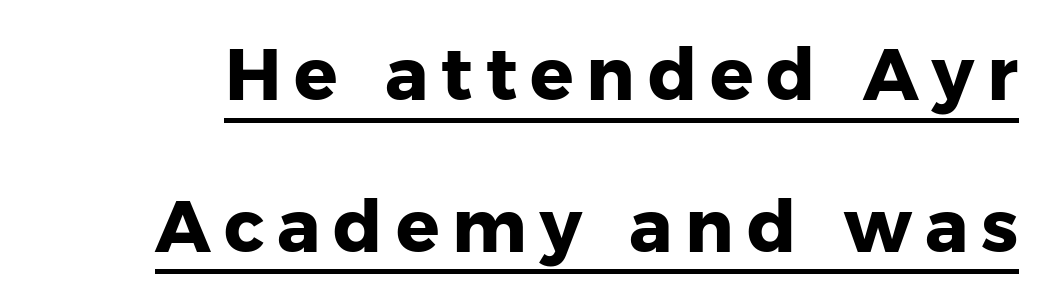
Q: Is the text bold? A: Yes.
Q: Is the text italic (slanted)? A: No, it is upright.
Q: Is the typeface a serif or a sans-serif typeface? A: Sans-serif.
Q: Is the text underlined? A: Yes.
Q: Is the spacing between lines tight, normal or loose? A: Loose.
Q: Width (condensed, normal, or wide)? A: Normal.
Q: Stroke contrast? A: Low.
Q: x-height? A: Medium.
Q: Monospaced? A: No.
